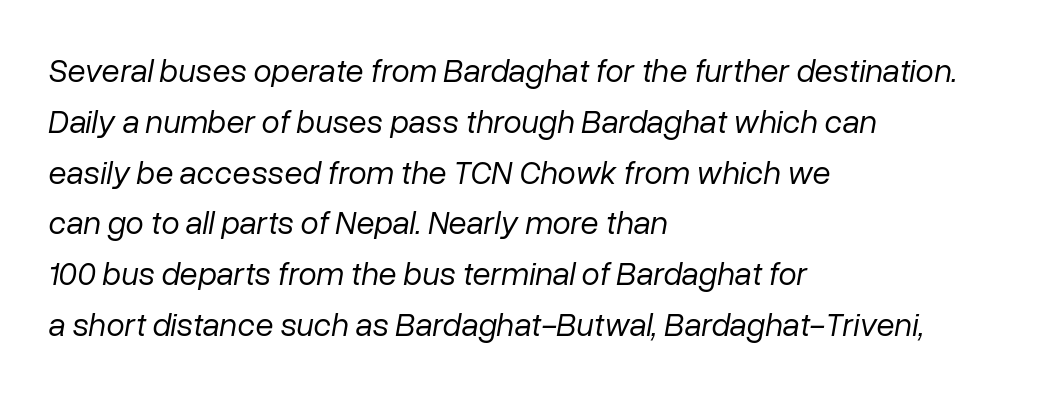
The image shows 33 px regular-weight type, italic (leaning right); set left-aligned, normal line spacing (1.54x), normal letter spacing, not underlined; low stroke contrast and a medium x-height.
